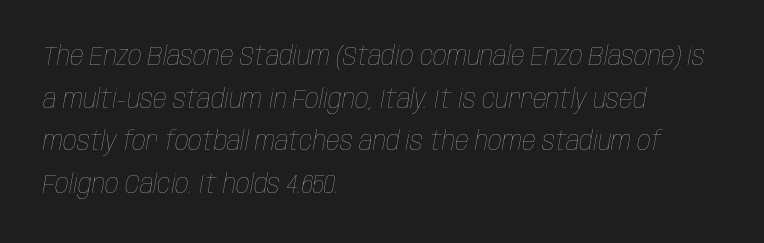
Q: Is the text bold? A: No.
Q: Is the text italic (slanted)? A: Yes, it leans right by about 10 degrees.
Q: Is the text underlined? A: No.
Q: How is the paragraph aligned? A: Left-aligned.
Q: Is the spacing between letters normal or unusually wide? A: Normal.
Q: Is the spacing between lines tight, normal or loose? A: Normal.
